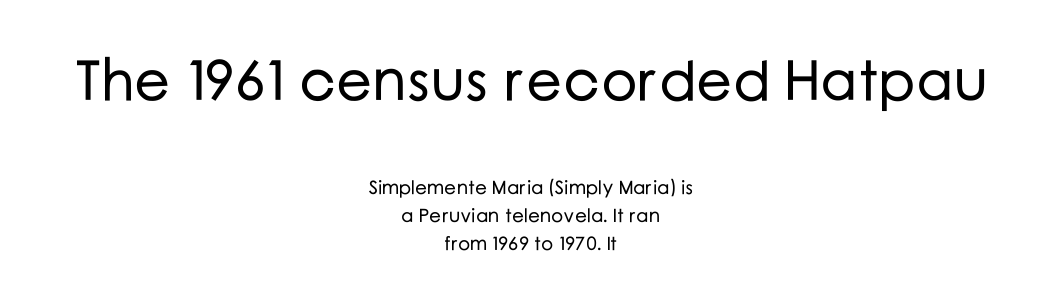
Q: Is the text italic (slanted)? A: No, it is upright.
Q: Is the typeface a serif or a sans-serif typeface? A: Sans-serif.
Q: Is the text underlined? A: No.
Q: How is the paragraph aligned? A: Centered.
Q: Is the spacing between letters normal or unusually wide? A: Normal.
Q: Is the spacing between lines tight, normal or loose? A: Normal.
Q: Which block of text is set in a larger size, the first (top) or the second (bottom)? A: The first (top) one.
Q: Width (condensed, normal, or wide)? A: Normal.
Q: Stroke contrast? A: Low.
Q: x-height? A: Medium.
Q: Monospaced? A: No.
